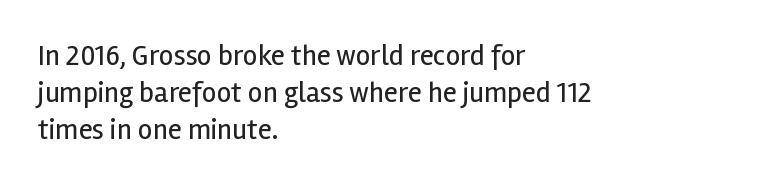
These lines are rendered in a variable-pitch font. No heavy texture on the line: the type isn't bold. The text block is weighted toward the left margin, trailing off unevenly rightward. Has an underline been added? It has not. Vertically, the passage feels balanced, rows spaced as you'd expect. Do the letters lean? They stand straight.
